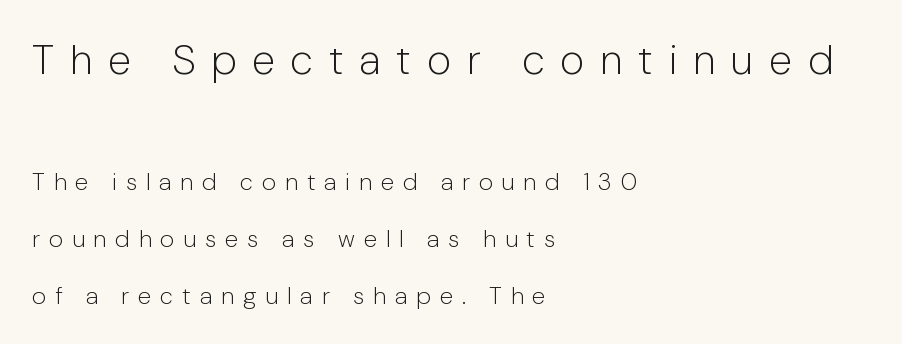
The image shows 42 px light sans-serif type, upright; set left-aligned, loose line spacing (2.38x), unusually wide letter spacing (+0.37 em), not underlined; the first (top) block is 1.75x larger; low stroke contrast and a medium x-height.
